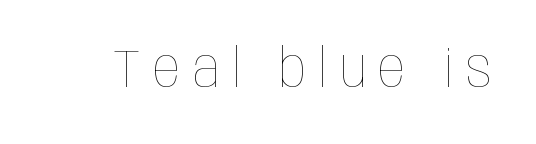
The image shows 54 px thin, condensed type, upright; set unusually wide letter spacing (+0.23 em), not underlined; low stroke contrast and a large x-height.
